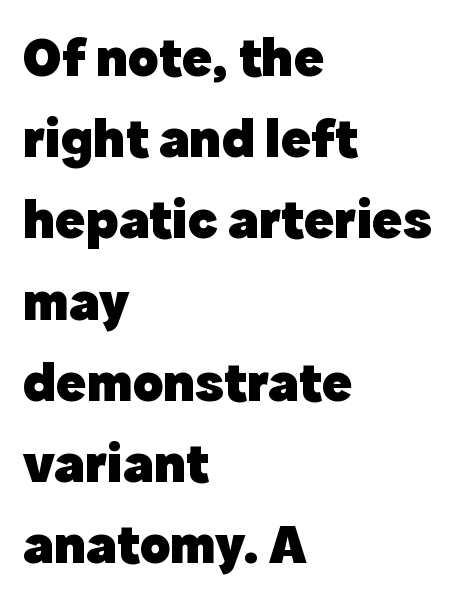
Thick stems and heavy bowls — unmistakably bold. Is this a fixed-width face? No — the glyphs have proportional, varying widths. Layout note: lines flush left. The words here are not underlined. The face used here is a sans, in the tradition of grotesques and geometrics.
